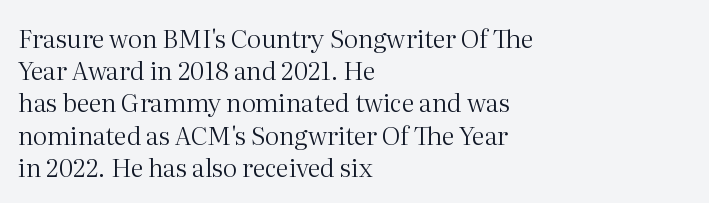
{"italic": "no", "bold": "no", "underline": "no", "align": "left", "line_spacing": "normal", "line_spacing_ratio": 1.29, "letter_spacing": "normal", "letter_spacing_em": 0.0, "glyph_px": 25}
